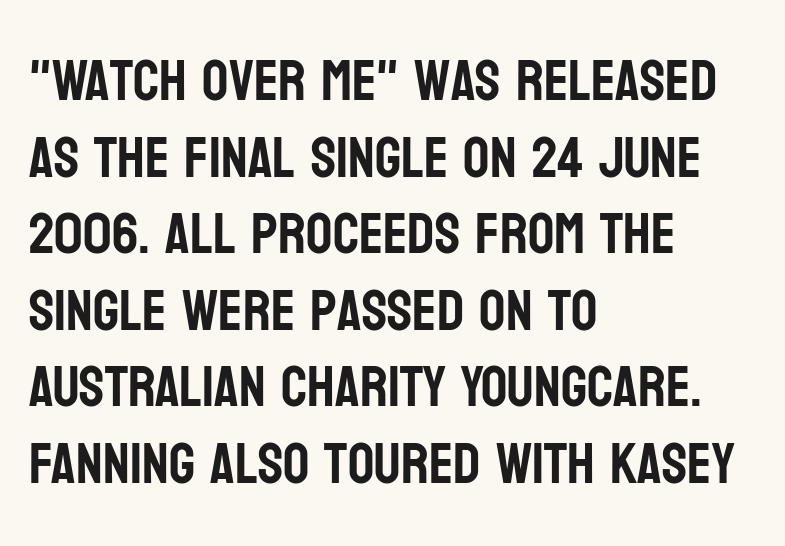
Q: Is the text italic (slanted)? A: No, it is upright.
Q: Is the typeface a serif or a sans-serif typeface? A: Sans-serif.
Q: Is the text underlined? A: No.
Q: How is the paragraph aligned? A: Left-aligned.
Q: Is the spacing between letters normal or unusually wide? A: Normal.
Q: Is the spacing between lines tight, normal or loose? A: Normal.
Q: Width (condensed, normal, or wide)? A: Condensed.
Q: Stroke contrast? A: Low.
Q: x-height? A: Large.
Q: Monospaced? A: No.
